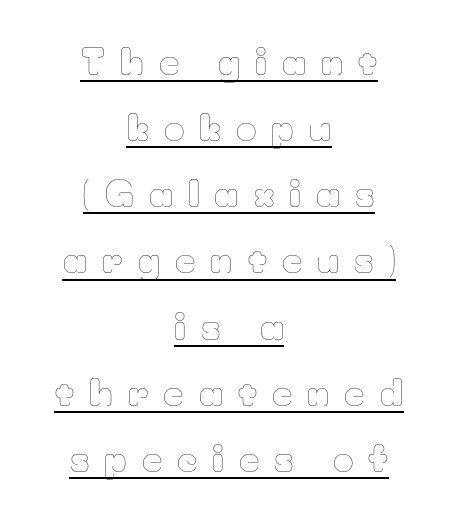
Weight: in the light-to-regular range. A roman cut, with each character standing at attention. Glyph-to-glyph distance is far greater than everyday printed text. Think of a printed novel: that variable character pitch is what you see here. Line starts and ends both wander, symmetrically.
